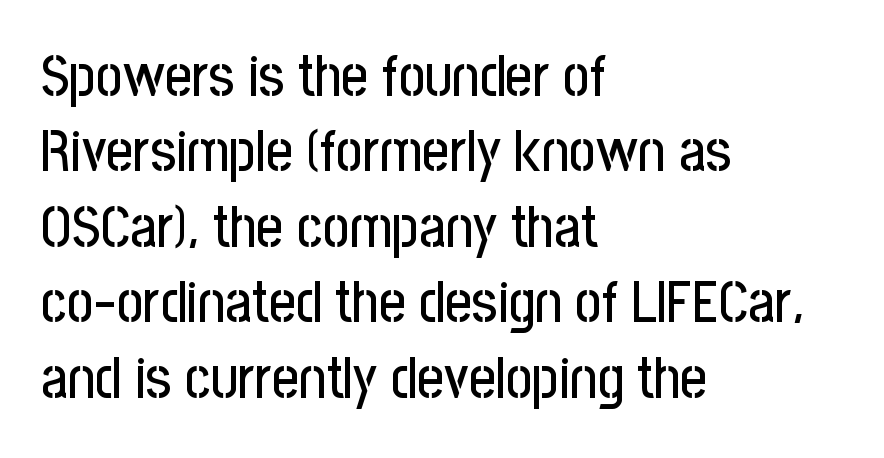
{"serif": "no", "italic": "no", "width": "condensed", "stroke_contrast": "low", "x_height": "medium", "monospaced": "no", "underline": "no", "align": "left", "line_spacing": "normal", "line_spacing_ratio": 1.3, "letter_spacing": "normal", "letter_spacing_em": 0.0, "glyph_px": 58}
